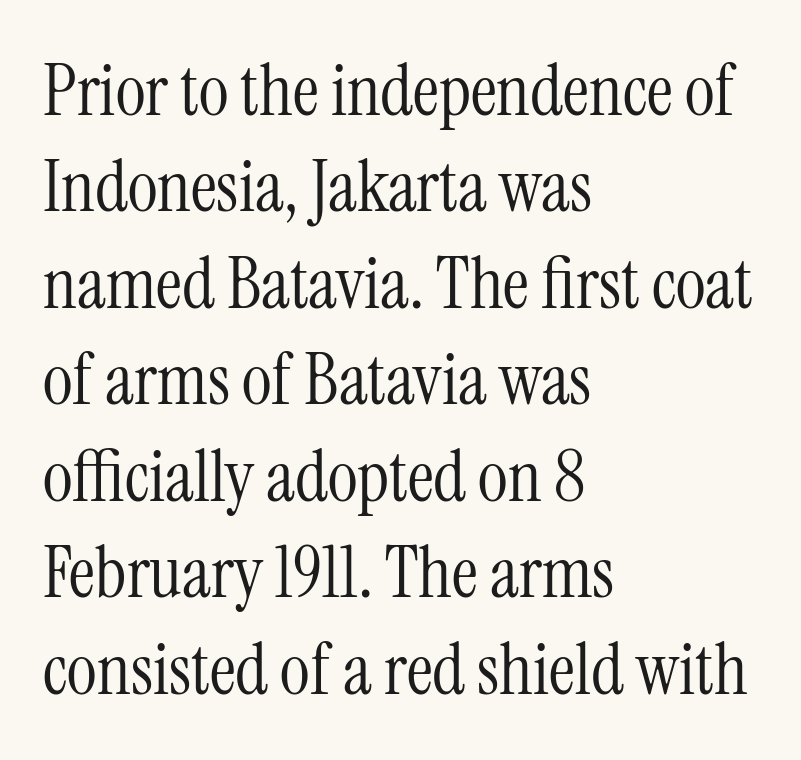
The image shows 72 px light, condensed serif type, upright; set left-aligned, normal line spacing (1.34x), normal letter spacing, not underlined; medium stroke contrast and a medium x-height.
